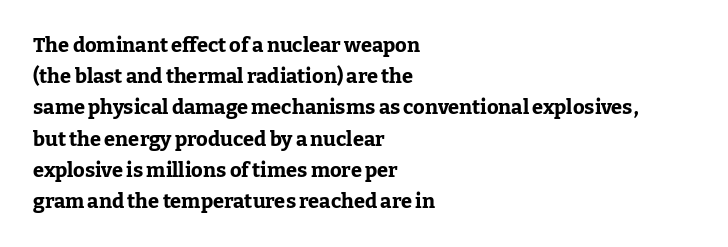
The image shows 20 px bold type, upright; set left-aligned, normal line spacing (1.56x), normal letter spacing, not underlined.
